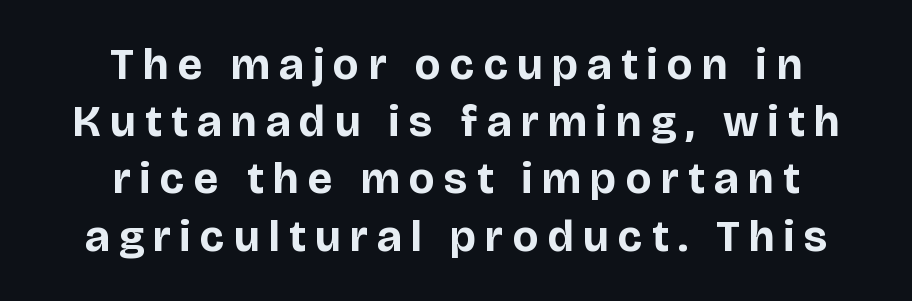
The image shows 44 px bold sans-serif type, upright; set centered, normal line spacing (1.3x), unusually wide letter spacing (+0.22 em), not underlined; low stroke contrast and a large x-height.
